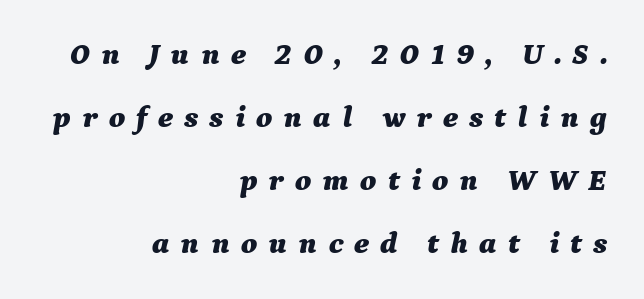
Q: Is the text bold? A: Yes.
Q: Is the text italic (slanted)? A: Yes, it leans right by about 9 degrees.
Q: Is the text underlined? A: No.
Q: How is the paragraph aligned? A: Right-aligned.
Q: Is the spacing between letters normal or unusually wide? A: Unusually wide.
Q: Is the spacing between lines tight, normal or loose? A: Loose.
Q: Width (condensed, normal, or wide)? A: Normal.
Q: Stroke contrast? A: Medium.
Q: x-height? A: Medium.
Q: Monospaced? A: No.
